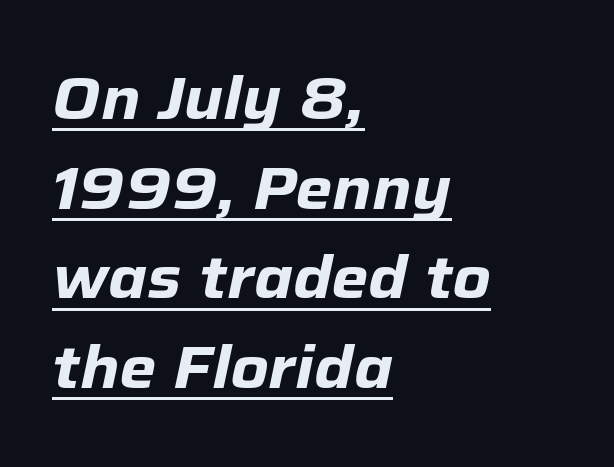
The image shows 59 px heavy type, italic (leaning right); set left-aligned, normal line spacing (1.52x), normal letter spacing, underlined; low stroke contrast and a medium x-height.
